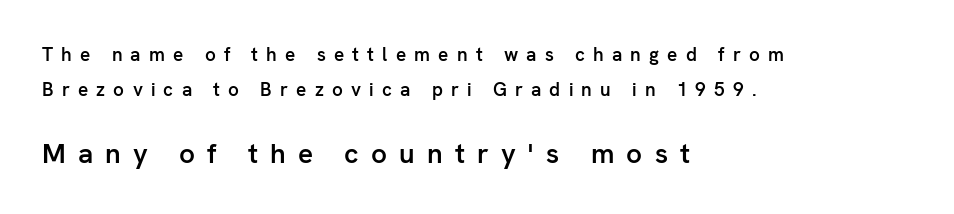
The image shows 28 px semibold sans-serif type, upright; set left-aligned, line spacing 1.85x, unusually wide letter spacing (+0.43 em), not underlined; the second (bottom) block is 1.47x larger; low stroke contrast and a medium x-height.
